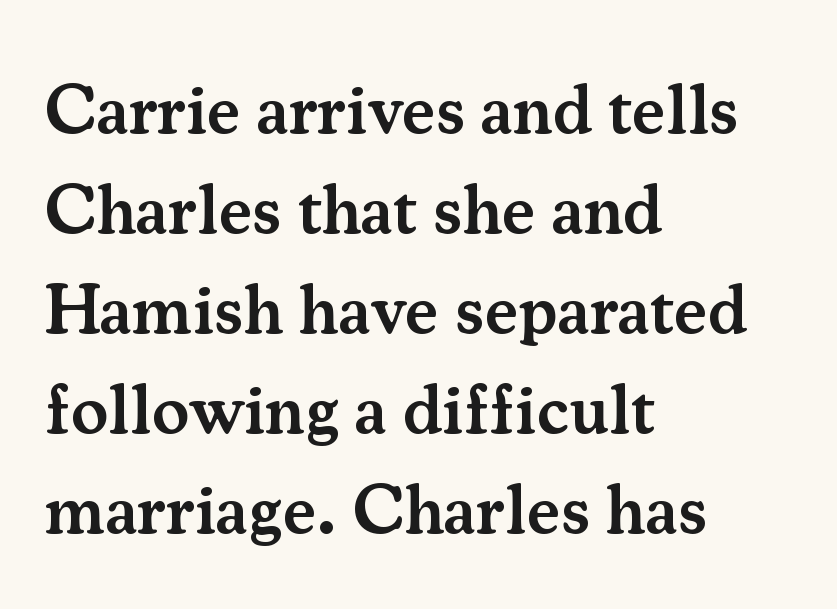
The image shows 70 px semibold serif type, upright; set left-aligned, normal line spacing (1.43x), normal letter spacing, not underlined; medium stroke contrast and a small x-height.
